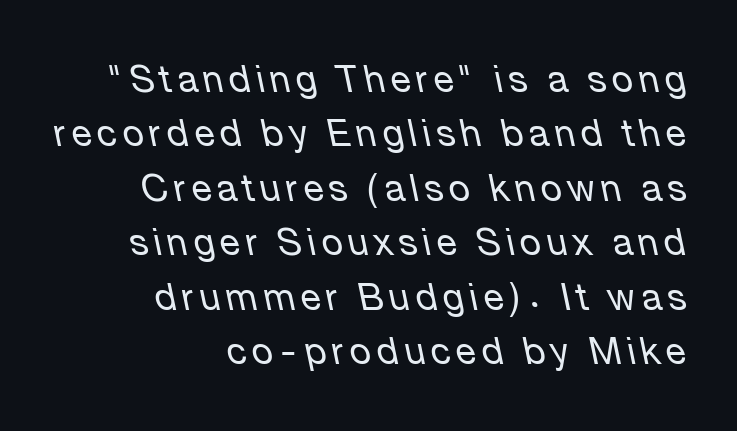
Q: Is the text bold? A: No.
Q: Is the text italic (slanted)? A: Yes, it leans left by about 12 degrees.
Q: Is the text underlined? A: No.
Q: How is the paragraph aligned? A: Right-aligned.
Q: Is the spacing between lines tight, normal or loose? A: Normal.
Q: Width (condensed, normal, or wide)? A: Normal.
Q: Stroke contrast? A: Low.
Q: x-height? A: Medium.
Q: Monospaced? A: No.
